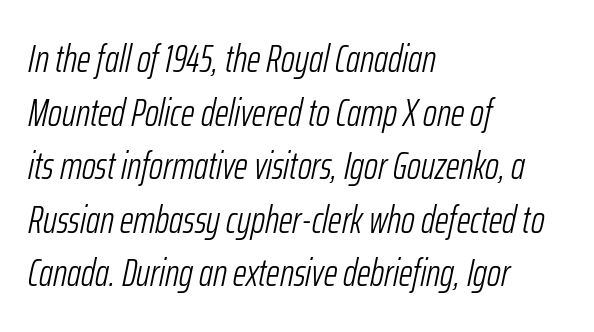
Caption: multi-line text, flush left, ragged right. The specimen omits any rule beneath the text block's lines. The specimen reads as italic at a glance. Evenly set lines give the paragraph a standard silhouette. Honestly, the letter spacing is just normal — you wouldn't notice it. No chunkiness to these letters — they're not bold.
